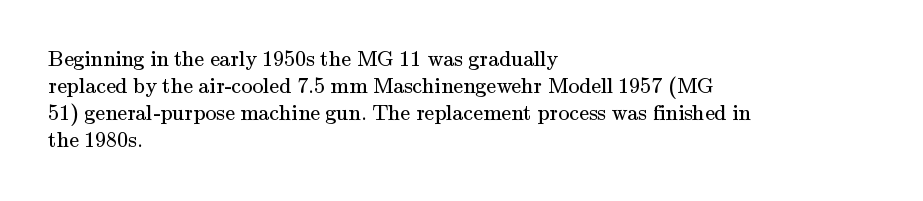
Beneath every word, the page is bare. The lettering holds an erect, upright posture throughout. Caption: face not bold, strokes unweighted. The gaps between neighbouring characters are ordinary and unremarkable.
